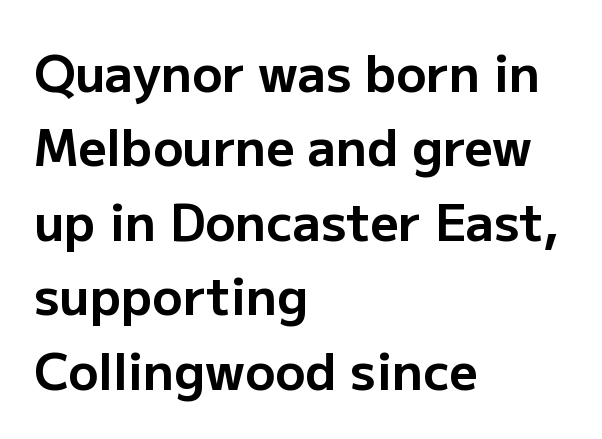
{"serif": "no", "italic": "no", "bold": "yes", "weight": "bold", "width": "normal", "stroke_contrast": "low", "x_height": "medium", "monospaced": "no", "underline": "no", "align": "left", "line_spacing": "normal", "line_spacing_ratio": 1.49, "letter_spacing": "normal", "letter_spacing_em": 0.0, "glyph_px": 50}
